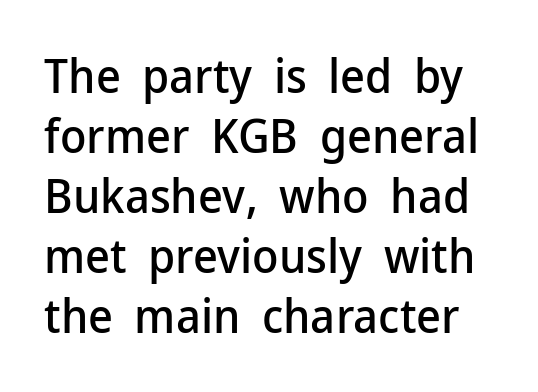
{"serif": "no", "italic": "no", "width": "normal", "stroke_contrast": "low", "x_height": "medium", "monospaced": "no", "underline": "no", "line_spacing": "normal", "line_spacing_ratio": 1.25, "letter_spacing": "normal", "letter_spacing_em": 0.0, "glyph_px": 48}
